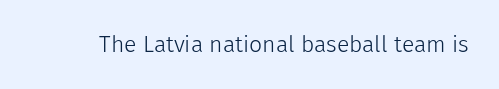
The type is set solid horizontally, with unmodified tracking. Words float on clear page, feet unadorned. A quiet, ordinary-to-light weight characterises the typeface. The type sits square on the baseline with zero lean.
